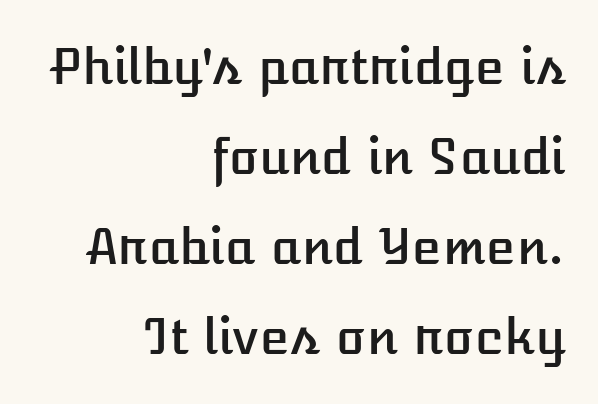
{"italic": "no", "width": "normal", "stroke_contrast": "low", "x_height": "medium", "monospaced": "no", "underline": "no", "align": "right", "line_spacing_ratio": 1.84, "letter_spacing": "normal", "letter_spacing_em": 0.0, "glyph_px": 49}
